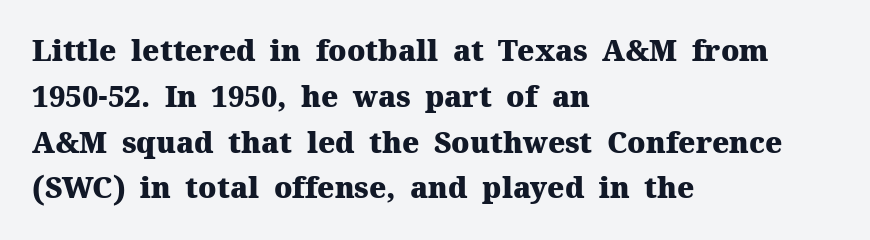
{"serif": "yes", "italic": "no", "bold": "yes", "weight": "heavy", "width": "normal", "stroke_contrast": "medium", "x_height": "medium", "monospaced": "no", "underline": "no", "align": "left", "line_spacing": "normal", "line_spacing_ratio": 1.58, "letter_spacing": "normal", "letter_spacing_em": 0.0, "glyph_px": 29}
